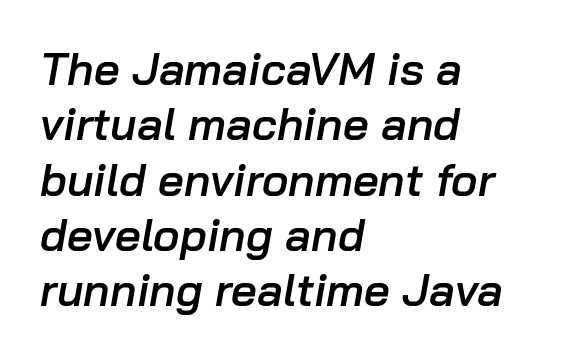
The image shows 45 px semibold type, italic (leaning right); set left-aligned, line spacing 1.23x, normal letter spacing, not underlined; low stroke contrast and a medium x-height.
